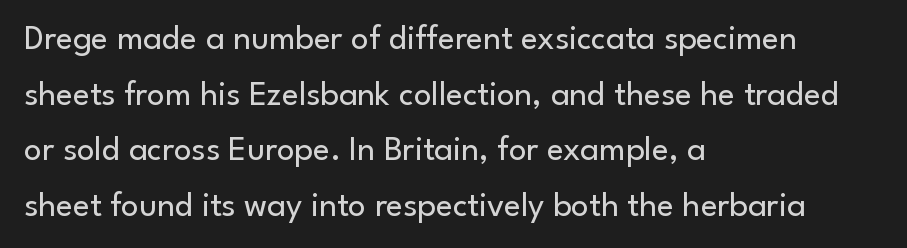
The image shows 35 px regular-weight sans-serif type, upright; set left-aligned, normal line spacing (1.59x), normal letter spacing, not underlined; low stroke contrast and a small x-height.
